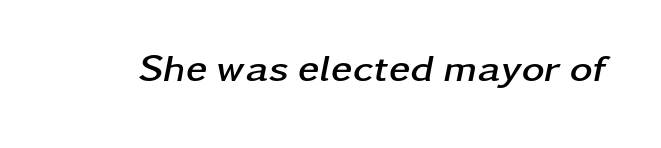
Words appear dense and cohesive because spacing is normal. The zone under the glyphs is completely vacant. Each letter keeps its own natural width here, so spacing adapts to shape. The rendering uses a bold face; every stroke is thick and dark. These lines were composed using italics.
